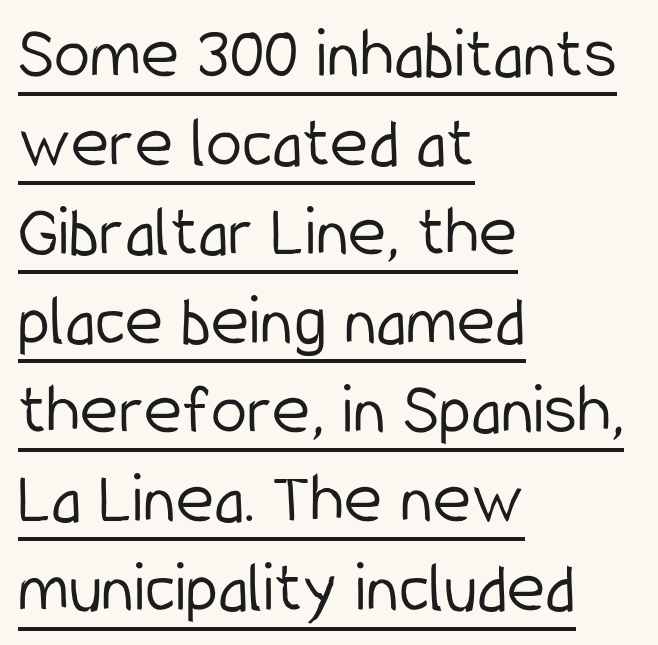
{"serif": "no", "italic": "no", "bold": "no", "weight": "light", "width": "condensed", "stroke_contrast": "low", "x_height": "medium", "monospaced": "no", "underline": "yes", "align": "left", "line_spacing_ratio": 1.22, "letter_spacing": "normal", "letter_spacing_em": 0.0, "glyph_px": 73}
